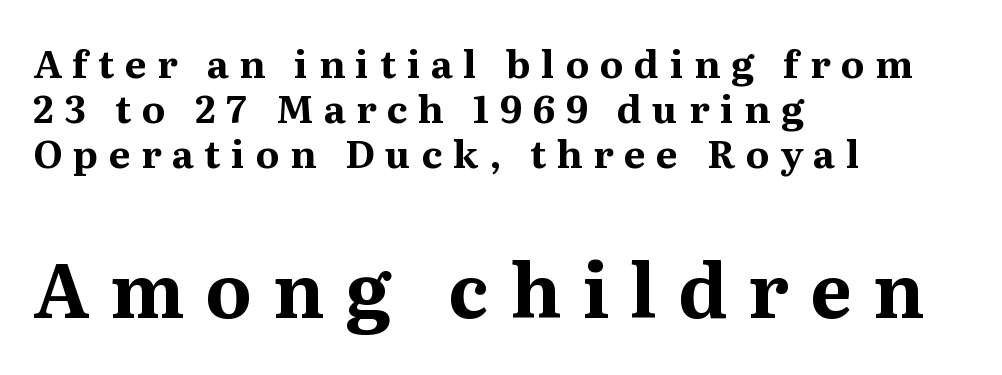
{"serif": "yes", "italic": "no", "bold": "yes", "weight": "bold", "width": "normal", "stroke_contrast": "medium", "x_height": "medium", "monospaced": "no", "underline": "no", "align": "left", "line_spacing_ratio": 1.19, "letter_spacing": "wide", "letter_spacing_em": 0.28, "larger_block": "second", "size_ratio": 1.97, "glyph_px": 75}
